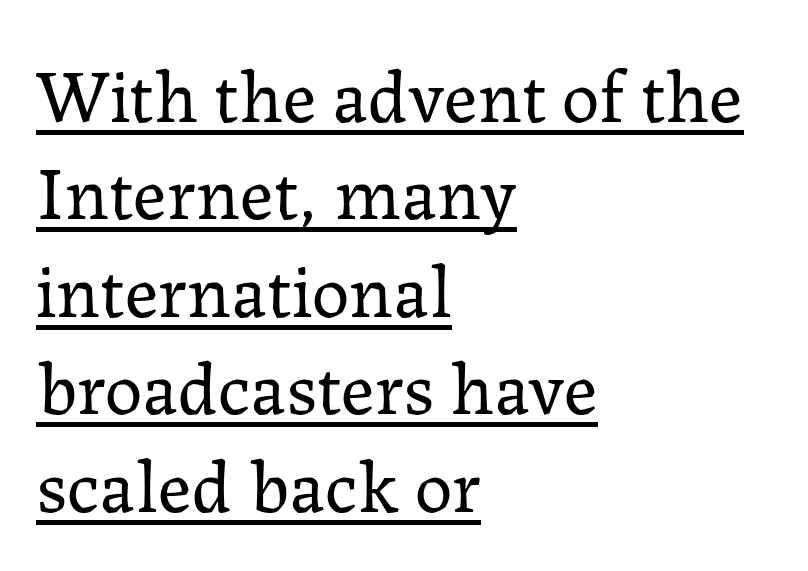
Q: Is the text bold? A: No.
Q: Is the text italic (slanted)? A: No, it is upright.
Q: Is the typeface a serif or a sans-serif typeface? A: Serif.
Q: Is the text underlined? A: Yes.
Q: How is the paragraph aligned? A: Left-aligned.
Q: Is the spacing between letters normal or unusually wide? A: Normal.
Q: Is the spacing between lines tight, normal or loose? A: Normal.
Q: Width (condensed, normal, or wide)? A: Normal.
Q: Stroke contrast? A: Low.
Q: x-height? A: Medium.
Q: Monospaced? A: No.
